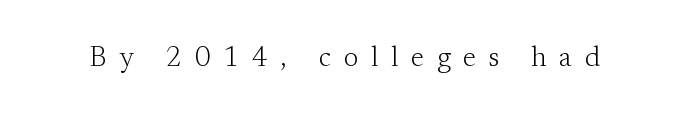
{"serif": "yes", "italic": "no", "bold": "no", "weight": "light", "width": "normal", "stroke_contrast": "medium", "x_height": "small", "monospaced": "no", "underline": "no", "letter_spacing": "wide", "letter_spacing_em": 0.46, "glyph_px": 28}
